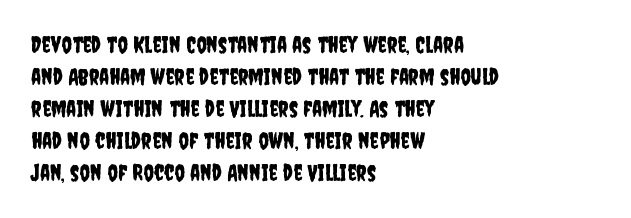
{"italic": "no", "underline": "no", "align": "left", "line_spacing": "normal", "line_spacing_ratio": 1.39, "letter_spacing": "normal", "letter_spacing_em": 0.0, "glyph_px": 23}
